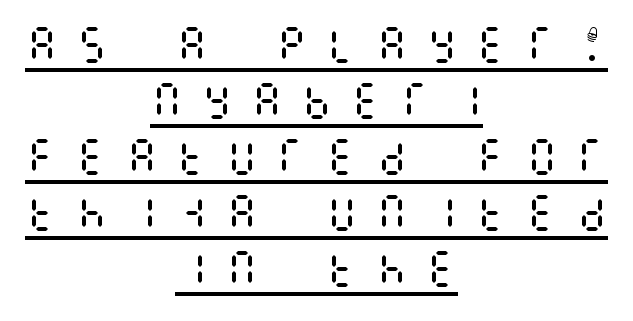
The image shows 40 px regular-weight, condensed type, upright; set centered, normal line spacing (1.4x), unusually wide letter spacing (+0.45 em), underlined; medium stroke contrast and a large x-height.
